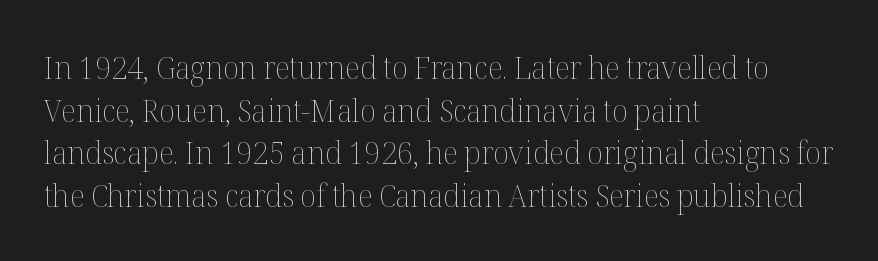
{"italic": "no", "bold": "no", "weight": "thin", "width": "normal", "stroke_contrast": "medium", "x_height": "medium", "monospaced": "no", "underline": "no", "align": "left", "line_spacing": "normal", "line_spacing_ratio": 1.33, "letter_spacing": "normal", "letter_spacing_em": 0.0, "glyph_px": 32}
